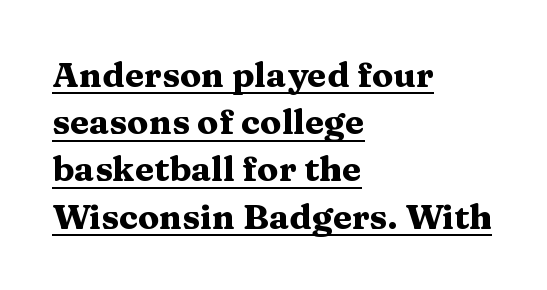
The image shows 35 px heavy, wide serif type, upright; set left-aligned, normal line spacing (1.35x), normal letter spacing, underlined; medium stroke contrast and a medium x-height.
